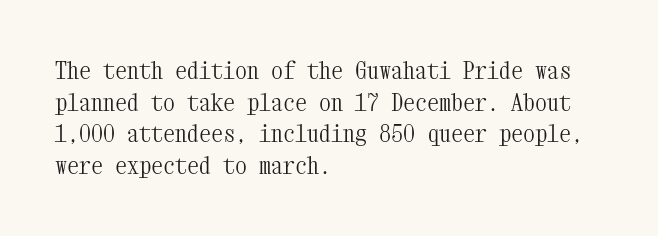
The image shows 24 px text type, upright; set left-aligned, normal line spacing (1.32x), normal letter spacing, not underlined.
